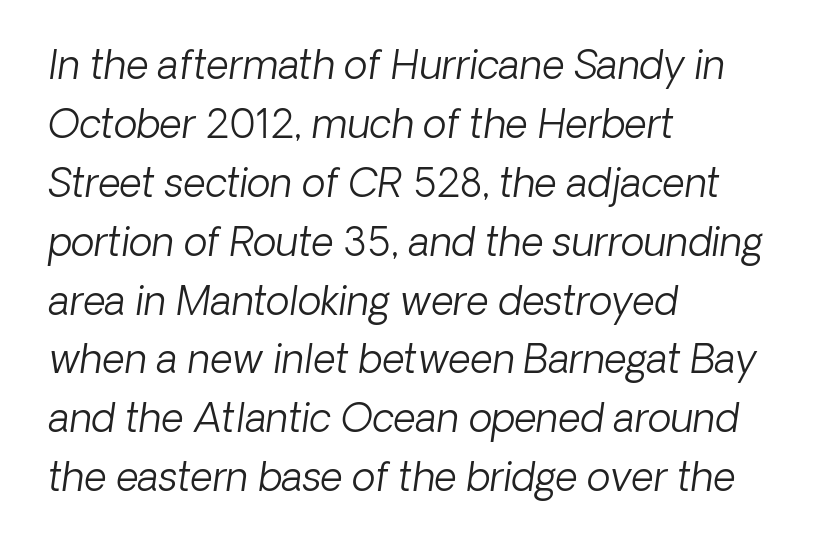
Q: Is the text bold? A: No.
Q: Is the typeface a serif or a sans-serif typeface? A: Sans-serif.
Q: Is the text underlined? A: No.
Q: How is the paragraph aligned? A: Left-aligned.
Q: Is the spacing between letters normal or unusually wide? A: Normal.
Q: Is the spacing between lines tight, normal or loose? A: Normal.
Q: Width (condensed, normal, or wide)? A: Normal.
Q: Stroke contrast? A: Low.
Q: x-height? A: Medium.
Q: Monospaced? A: No.
